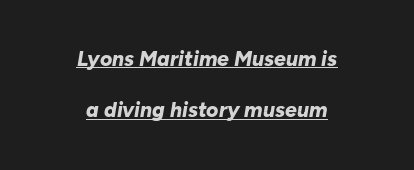
The image shows 21 px bold type, italic (leaning right); set centered, loose line spacing (2.44x), normal letter spacing, underlined.
